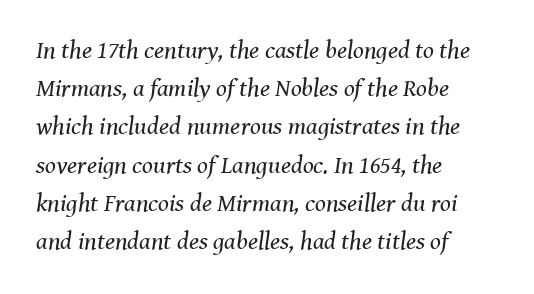
{"italic": "yes", "lean": "right", "slant_degrees": 8, "bold": "no", "underline": "no", "align": "left", "line_spacing": "normal", "line_spacing_ratio": 1.53, "letter_spacing": "normal", "letter_spacing_em": 0.0, "glyph_px": 25}
